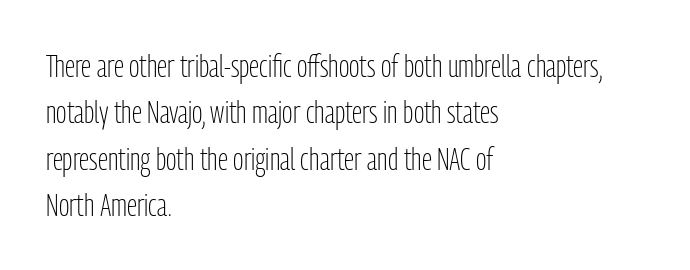
The image shows 31 px light, condensed sans-serif type, upright; set left-aligned, normal line spacing (1.5x), normal letter spacing, not underlined; low stroke contrast and a medium x-height.
